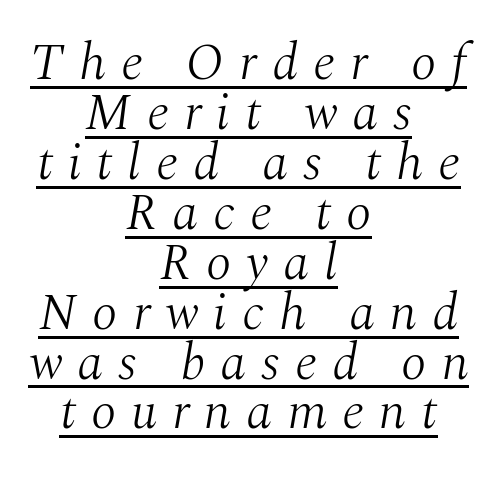
{"serif": "yes", "italic": "yes", "lean": "right", "slant_degrees": 10, "bold": "no", "weight": "light", "width": "normal", "stroke_contrast": "medium", "x_height": "medium", "monospaced": "no", "underline": "yes", "align": "center", "line_spacing": "tight", "line_spacing_ratio": 0.96, "letter_spacing": "wide", "letter_spacing_em": 0.29, "glyph_px": 52}
